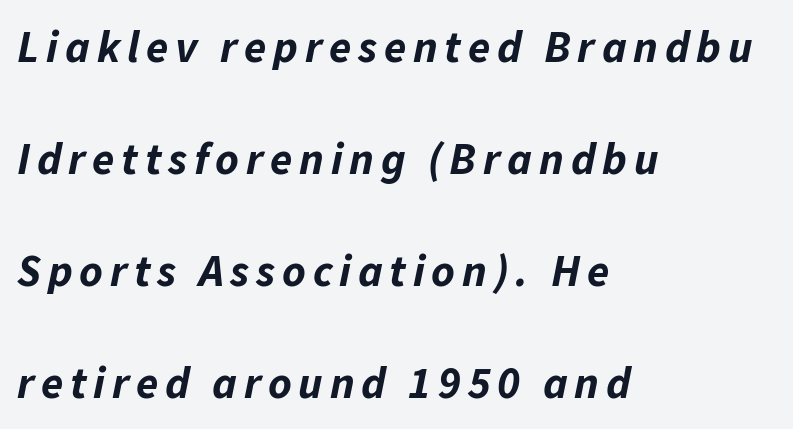
{"italic": "yes", "lean": "right", "slant_degrees": 11, "bold": "yes", "weight": "bold", "width": "normal", "stroke_contrast": "low", "x_height": "medium", "monospaced": "no", "underline": "no", "align": "left", "line_spacing": "loose", "line_spacing_ratio": 2.49, "glyph_px": 45}
